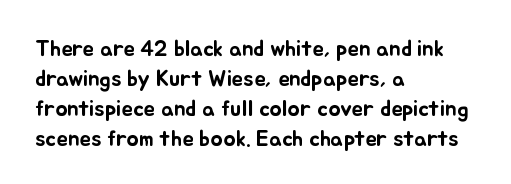
The rendering keeps characters at their native spacing. The string is rendered with underlining switched off. It's the straight-up-and-down kind of type. The paragraph has a hard left edge and a soft right edge. One glance says typical: line gaps are just what's usual.
